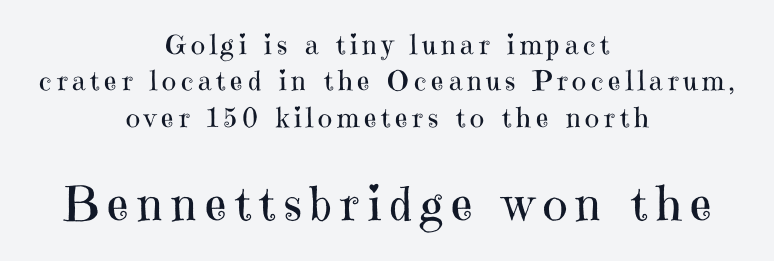
Q: Is the text bold? A: No.
Q: Is the text italic (slanted)? A: No, it is upright.
Q: Is the typeface a serif or a sans-serif typeface? A: Serif.
Q: Is the text underlined? A: No.
Q: How is the paragraph aligned? A: Centered.
Q: Is the spacing between lines tight, normal or loose? A: Normal.
Q: Which block of text is set in a larger size, the first (top) or the second (bottom)? A: The second (bottom) one.
Q: Width (condensed, normal, or wide)? A: Normal.
Q: Stroke contrast? A: High.
Q: x-height? A: Medium.
Q: Monospaced? A: No.
